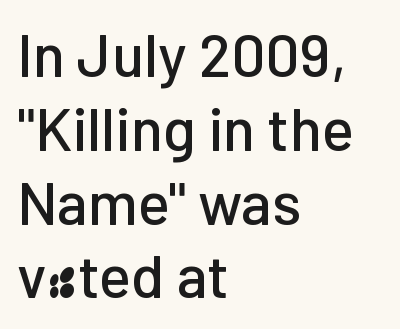
Bare-footed words on every line. Short note: letters normally spaced. The passage shown is typed in a proportional face where columns would drift. One-word summary of the alignment: left.
